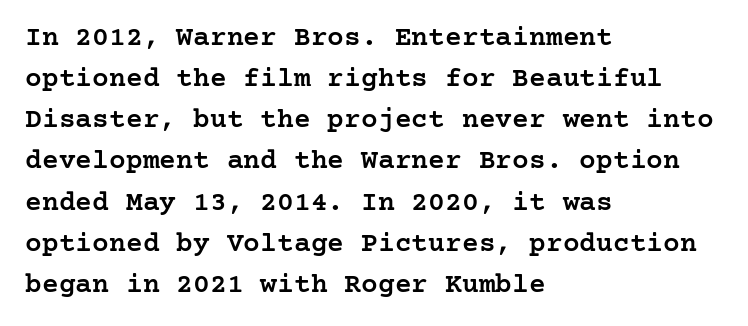
Q: Is the text bold? A: Semi-bold.
Q: Is the text italic (slanted)? A: No, it is upright.
Q: Is the typeface a serif or a sans-serif typeface? A: Serif.
Q: Is the text underlined? A: No.
Q: How is the paragraph aligned? A: Left-aligned.
Q: Is the spacing between letters normal or unusually wide? A: Normal.
Q: Is the spacing between lines tight, normal or loose? A: Normal.
Q: Width (condensed, normal, or wide)? A: Normal.
Q: Stroke contrast? A: Low.
Q: x-height? A: Medium.
